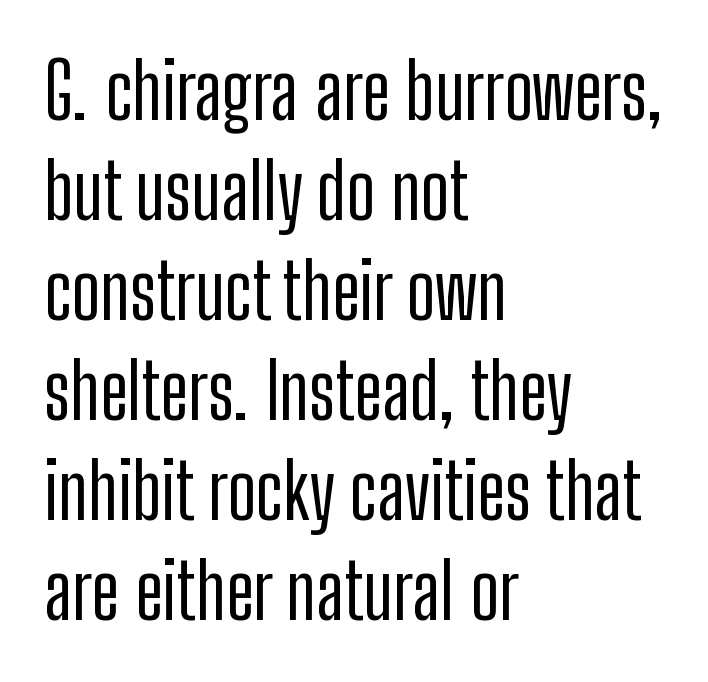
Q: Is the text italic (slanted)? A: No, it is upright.
Q: Is the typeface a serif or a sans-serif typeface? A: Sans-serif.
Q: Is the text underlined? A: No.
Q: How is the paragraph aligned? A: Left-aligned.
Q: Is the spacing between letters normal or unusually wide? A: Normal.
Q: Is the spacing between lines tight, normal or loose? A: Normal.
Q: Width (condensed, normal, or wide)? A: Condensed.
Q: Stroke contrast? A: Low.
Q: x-height? A: Medium.
Q: Monospaced? A: No.
